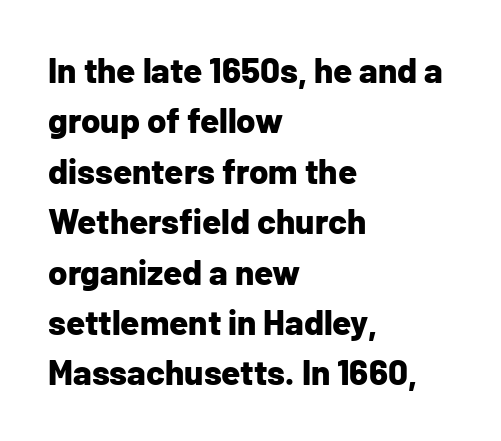
The image shows 35 px bold sans-serif type, upright; set left-aligned, normal line spacing (1.44x), normal letter spacing, not underlined; low stroke contrast and a medium x-height.
